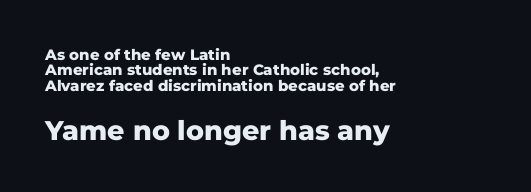
Compared with typical paragraphs, the rows here are closer together. Has an underline been added? It has not. Emphasis by weight is at full strength: bold. You could call the tracking neutral — neither tight nor loose. In CSS terms this would be text-align: left.
